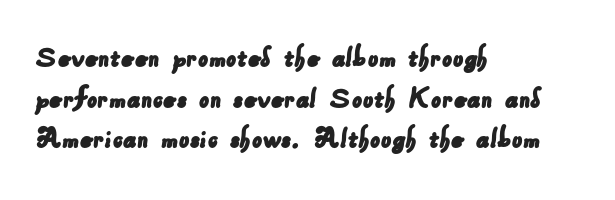
Q: Is the typeface a serif or a sans-serif typeface? A: Sans-serif.
Q: Is the text underlined? A: No.
Q: How is the paragraph aligned? A: Left-aligned.
Q: Is the spacing between letters normal or unusually wide? A: Normal.
Q: Is the spacing between lines tight, normal or loose? A: Normal.
Q: Width (condensed, normal, or wide)? A: Normal.
Q: Stroke contrast? A: Low.
Q: x-height? A: Small.
Q: Monospaced? A: No.
